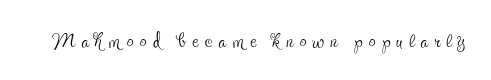
I'd call this a serif setting — the letters wear small feet. Compared with a typical body face, this is equally light or lighter still. Display-style spreading of the glyphs; the letterfit is very open.
